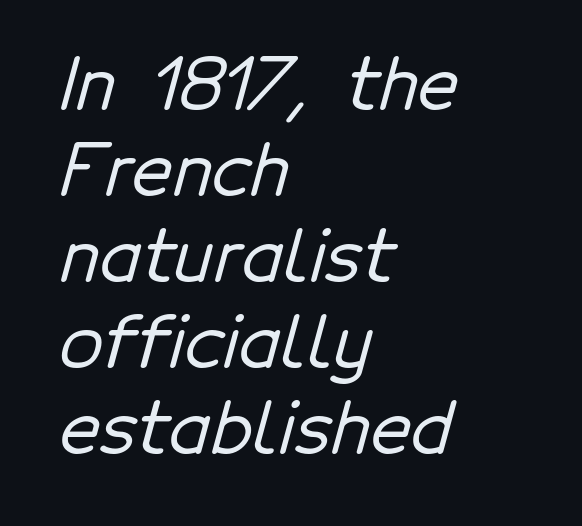
{"serif": "no", "width": "normal", "stroke_contrast": "low", "x_height": "medium", "monospaced": "no", "underline": "no", "align": "left", "line_spacing_ratio": 1.21, "letter_spacing": "normal", "letter_spacing_em": 0.0, "glyph_px": 71}
